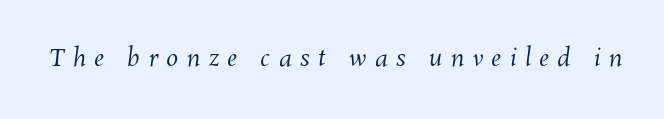
{"bold": "no", "underline": "no", "letter_spacing": "wide", "letter_spacing_em": 0.35, "glyph_px": 24}
